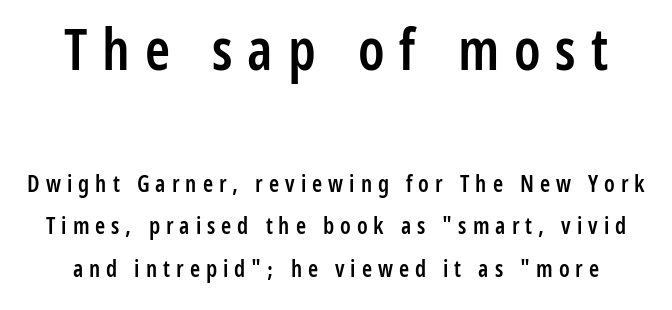
The image shows 57 px semibold, condensed sans-serif type, upright; set line spacing 1.86x, unusually wide letter spacing (+0.26 em), not underlined; the first (top) block is 2.48x larger; low stroke contrast and a medium x-height.
